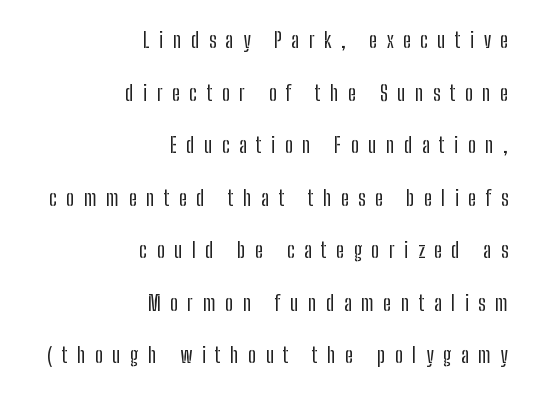
The image shows 22 px text type, upright; set right-aligned, loose line spacing (2.39x), unusually wide letter spacing (+0.43 em), not underlined.
